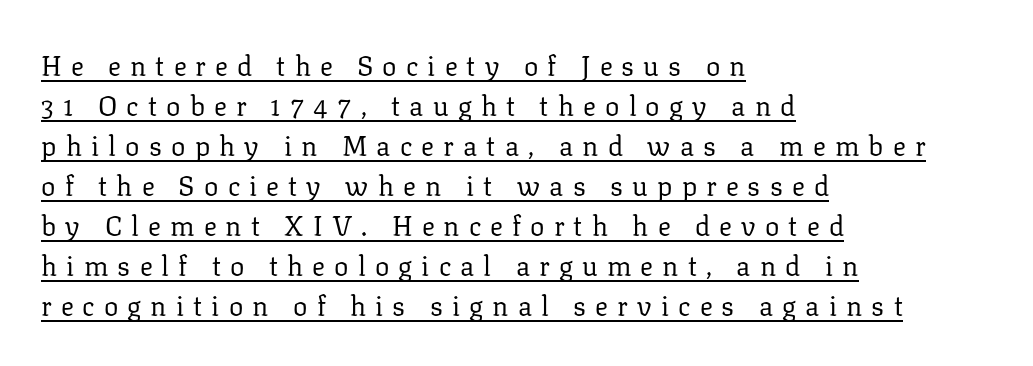
The face used here is rendered with a markedly widened letterfit. Short and long lines alike share a common starting point at left. The passage shown is underscored from start to finish. Characters remain perfectly vertical along every line.
